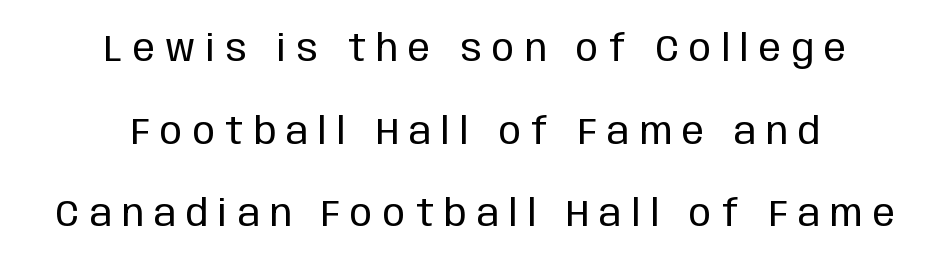
Q: Is the text bold? A: No.
Q: Is the text italic (slanted)? A: No, it is upright.
Q: Is the typeface a serif or a sans-serif typeface? A: Sans-serif.
Q: Is the text underlined? A: No.
Q: How is the paragraph aligned? A: Centered.
Q: Is the spacing between letters normal or unusually wide? A: Unusually wide.
Q: Is the spacing between lines tight, normal or loose? A: Loose.
Q: Width (condensed, normal, or wide)? A: Condensed.
Q: Stroke contrast? A: Low.
Q: x-height? A: Large.
Q: Monospaced? A: No.
